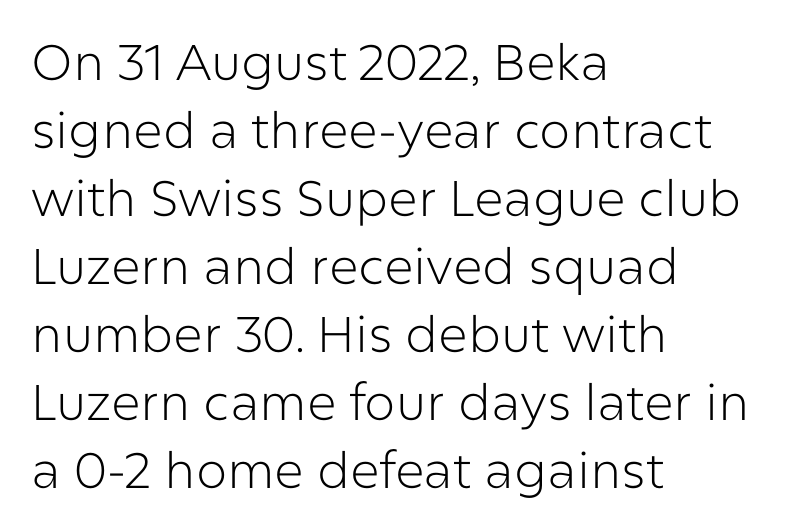
Q: Is the text bold? A: No.
Q: Is the text italic (slanted)? A: No, it is upright.
Q: Is the typeface a serif or a sans-serif typeface? A: Sans-serif.
Q: Is the text underlined? A: No.
Q: How is the paragraph aligned? A: Left-aligned.
Q: Is the spacing between letters normal or unusually wide? A: Normal.
Q: Is the spacing between lines tight, normal or loose? A: Normal.
Q: Width (condensed, normal, or wide)? A: Normal.
Q: Stroke contrast? A: Low.
Q: x-height? A: Medium.
Q: Monospaced? A: No.
